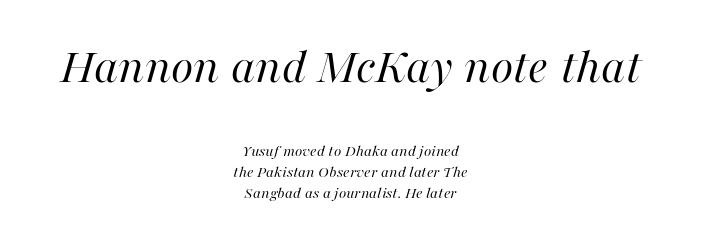
Is this a fixed-width face? No — the glyphs have proportional, varying widths. Letters rest on an invisible, unmarked baseline. The rendering applies a slant to the glyphs. Stems and bowls with no extra thickness — not bold. Where is the straight margin? There isn't one; the lines are centered.
